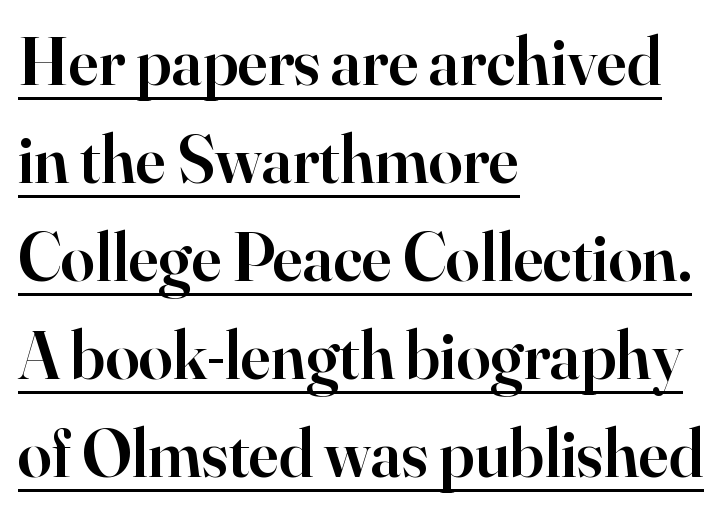
The image shows 68 px semibold serif type, upright; set left-aligned, normal line spacing (1.44x), normal letter spacing, underlined; high stroke contrast and a small x-height.
